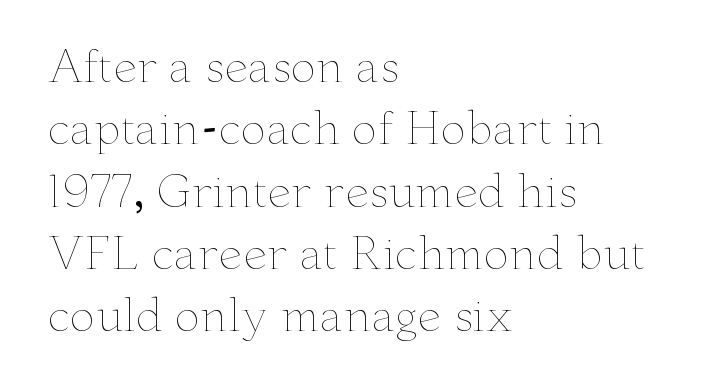
Line spacing here is normal. Words appear dense and cohesive because spacing is normal. The rendering uses natural spacing where letterforms have individual widths. The passage shown is not bold in any degree. Left-aligned paragraph, ragged on the right. A bare baseline throughout the passage.
